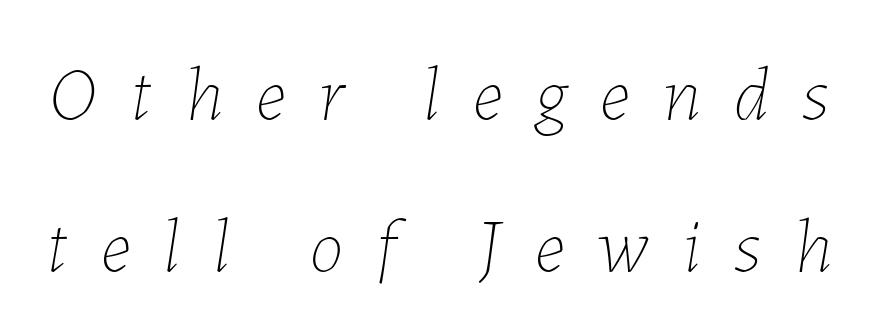
The image shows 77 px thin type, italic (leaning right); set loose line spacing (1.98x), unusually wide letter spacing (+0.43 em), not underlined; low stroke contrast and a medium x-height.
